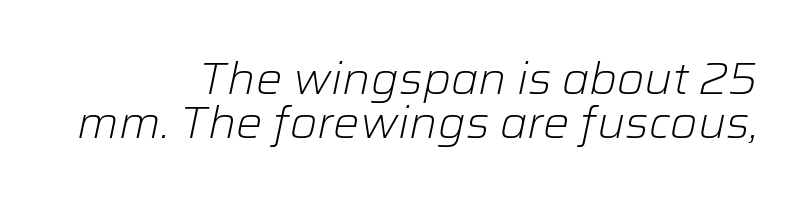
The letters advance in unequal steps, a hallmark of proportional type. Heft: none added — not bold. The horizontal fit of the characters is conventional and even. Closely set lines give the paragraph a compact silhouette. The passage shown leans; its letterforms are oblique.
